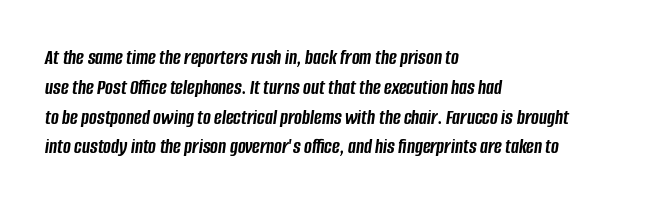
Q: Is the text bold? A: Yes.
Q: Is the text italic (slanted)? A: Yes, it leans right by about 8 degrees.
Q: Is the text underlined? A: No.
Q: How is the paragraph aligned? A: Left-aligned.
Q: Is the spacing between letters normal or unusually wide? A: Normal.
Q: Is the spacing between lines tight, normal or loose? A: Normal.
